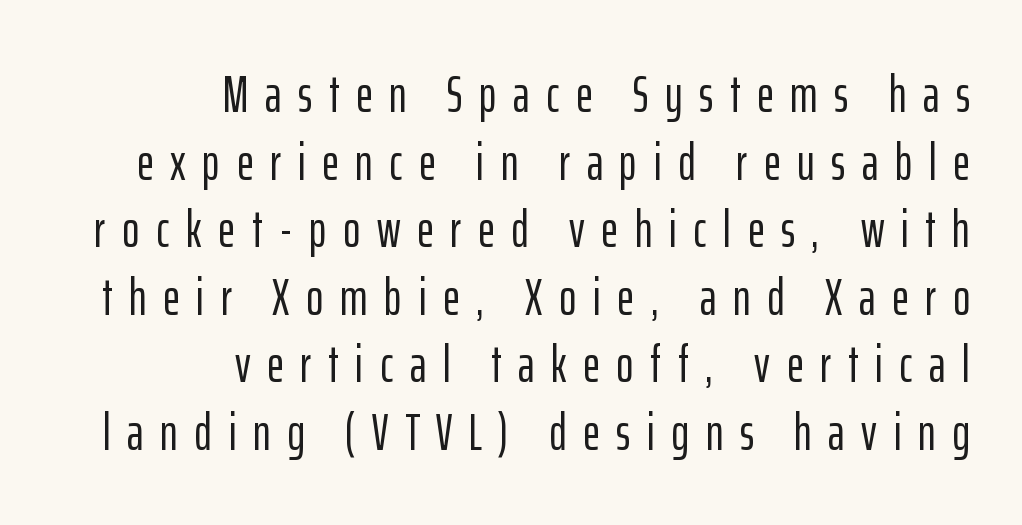
The image shows 52 px condensed sans-serif type, upright; set right-aligned, normal line spacing (1.3x), unusually wide letter spacing (+0.32 em), not underlined; low stroke contrast and a medium x-height.
